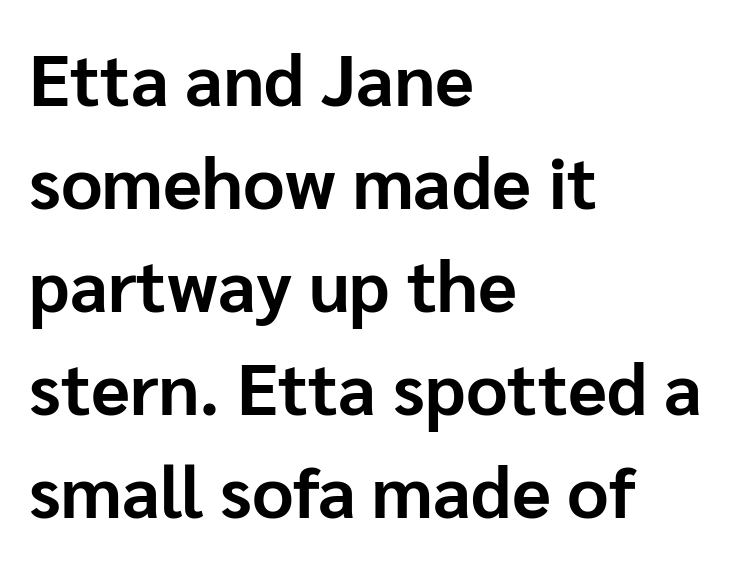
The type family on display is of the sans-serif kind. Think of a printed novel: that variable character pitch is what you see here. The gaps between neighbouring characters are ordinary and unremarkable. Style check: upright. Honestly, the row spacing looks completely unremarkable. Set as a true bold cut, around the 700 mark.
